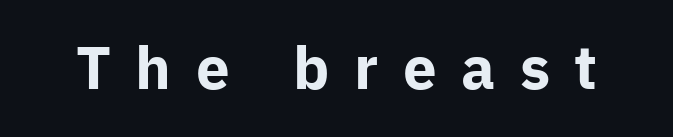
The image shows 60 px bold sans-serif type, upright; set unusually wide letter spacing (+0.41 em), not underlined; low stroke contrast and a medium x-height.
